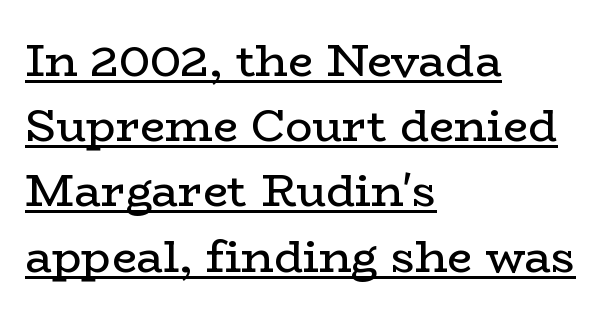
Q: Is the text bold? A: No.
Q: Is the text italic (slanted)? A: No, it is upright.
Q: Is the typeface a serif or a sans-serif typeface? A: Serif.
Q: Is the text underlined? A: Yes.
Q: How is the paragraph aligned? A: Left-aligned.
Q: Is the spacing between letters normal or unusually wide? A: Normal.
Q: Is the spacing between lines tight, normal or loose? A: Normal.
Q: Width (condensed, normal, or wide)? A: Wide.
Q: Stroke contrast? A: Low.
Q: x-height? A: Medium.
Q: Monospaced? A: No.
